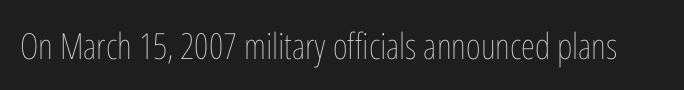
{"italic": "no", "bold": "no", "weight": "thin", "width": "condensed", "stroke_contrast": "low", "x_height": "medium", "monospaced": "no", "underline": "no", "letter_spacing": "normal", "letter_spacing_em": 0.0, "glyph_px": 36}
